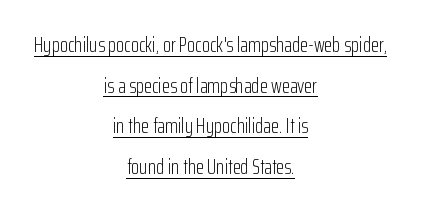
Q: Is the text bold? A: No.
Q: Is the text italic (slanted)? A: No, it is upright.
Q: Is the text underlined? A: Yes.
Q: How is the paragraph aligned? A: Centered.
Q: Is the spacing between letters normal or unusually wide? A: Normal.
Q: Is the spacing between lines tight, normal or loose? A: Loose.
